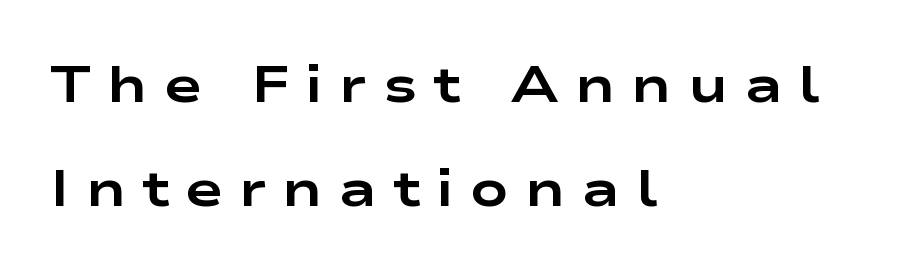
{"serif": "no", "italic": "no", "bold": "yes", "weight": "bold", "width": "wide", "stroke_contrast": "low", "x_height": "medium", "monospaced": "no", "underline": "no", "align": "left", "line_spacing": "loose", "line_spacing_ratio": 2.03, "letter_spacing": "wide", "letter_spacing_em": 0.31, "glyph_px": 51}
